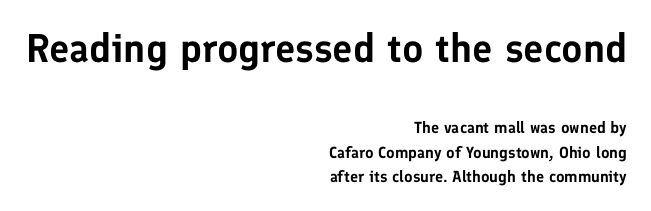
{"serif": "no", "italic": "no", "width": "normal", "stroke_contrast": "low", "x_height": "medium", "monospaced": "no", "underline": "no", "align": "right", "line_spacing": "normal", "line_spacing_ratio": 1.53, "letter_spacing": "normal", "letter_spacing_em": 0.0, "larger_block": "first", "size_ratio": 2.5, "glyph_px": 40}
